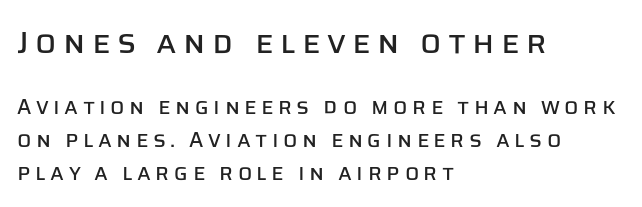
Q: Is the text italic (slanted)? A: No, it is upright.
Q: Is the typeface a serif or a sans-serif typeface? A: Sans-serif.
Q: Is the text underlined? A: No.
Q: How is the paragraph aligned? A: Left-aligned.
Q: Is the spacing between letters normal or unusually wide? A: Unusually wide.
Q: Is the spacing between lines tight, normal or loose? A: Normal.
Q: Which block of text is set in a larger size, the first (top) or the second (bottom)? A: The first (top) one.
Q: Width (condensed, normal, or wide)? A: Normal.
Q: Stroke contrast? A: Low.
Q: x-height? A: Large.
Q: Monospaced? A: No.
